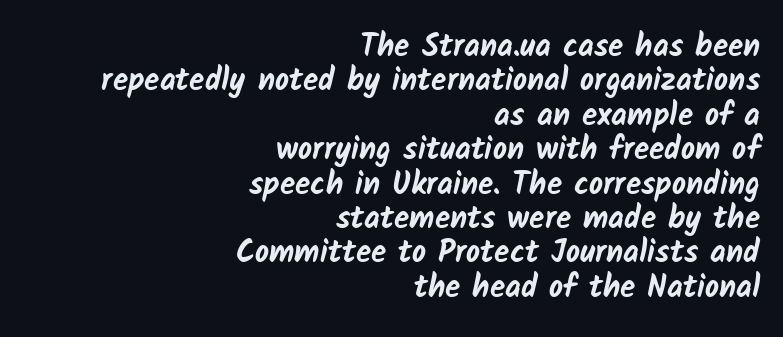
Q: Is the text bold? A: Yes.
Q: Is the typeface a serif or a sans-serif typeface? A: Sans-serif.
Q: Is the text underlined? A: No.
Q: How is the paragraph aligned? A: Right-aligned.
Q: Is the spacing between letters normal or unusually wide? A: Normal.
Q: Is the spacing between lines tight, normal or loose? A: Tight.
Q: Width (condensed, normal, or wide)? A: Normal.
Q: Stroke contrast? A: Low.
Q: x-height? A: Medium.
Q: Monospaced? A: No.
